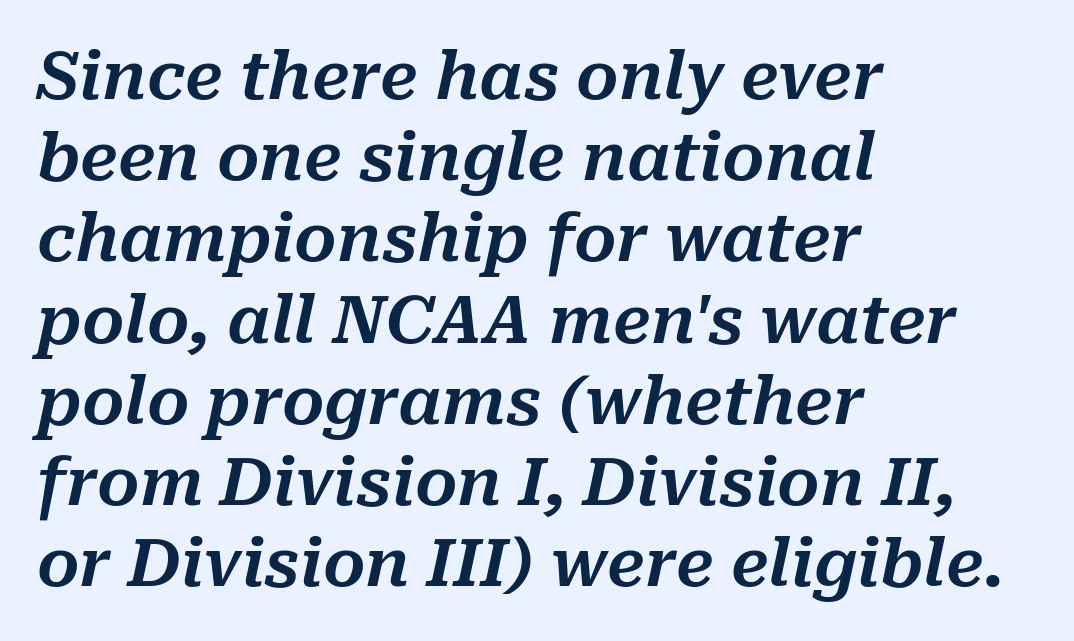
Quick note: italic. Each letter keeps its own natural width here, so spacing adapts to shape. The text block is weighted toward the left margin, trailing off unevenly rightward. Beneath every word, the page is bare. These lines keep a tight, regular rhythm from letter to letter.
